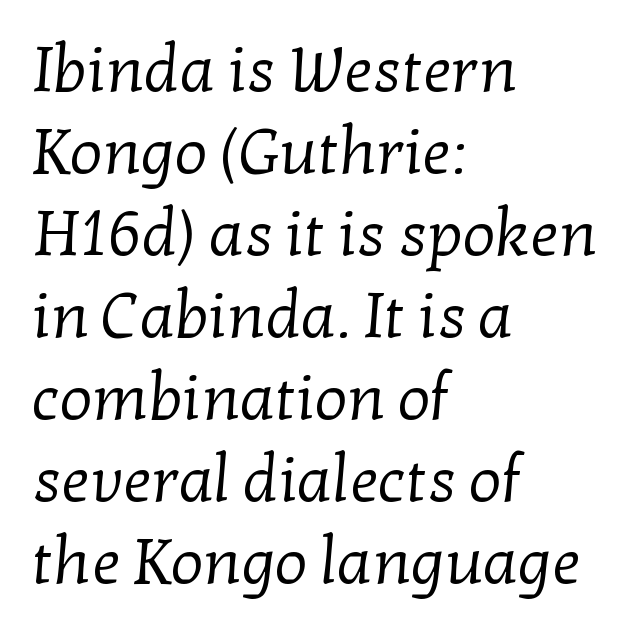
Q: Is the text bold? A: No.
Q: Is the typeface a serif or a sans-serif typeface? A: Serif.
Q: Is the text underlined? A: No.
Q: How is the paragraph aligned? A: Left-aligned.
Q: Is the spacing between letters normal or unusually wide? A: Normal.
Q: Is the spacing between lines tight, normal or loose? A: Normal.
Q: Width (condensed, normal, or wide)? A: Normal.
Q: Stroke contrast? A: Low.
Q: x-height? A: Medium.
Q: Monospaced? A: No.
